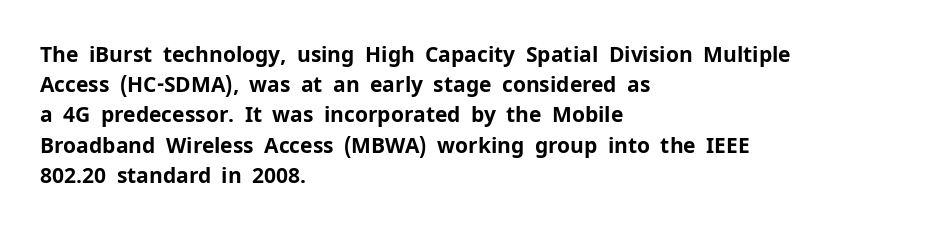
Q: Is the text bold? A: Yes.
Q: Is the text italic (slanted)? A: No, it is upright.
Q: Is the text underlined? A: No.
Q: How is the paragraph aligned? A: Left-aligned.
Q: Is the spacing between letters normal or unusually wide? A: Normal.
Q: Is the spacing between lines tight, normal or loose? A: Normal.
